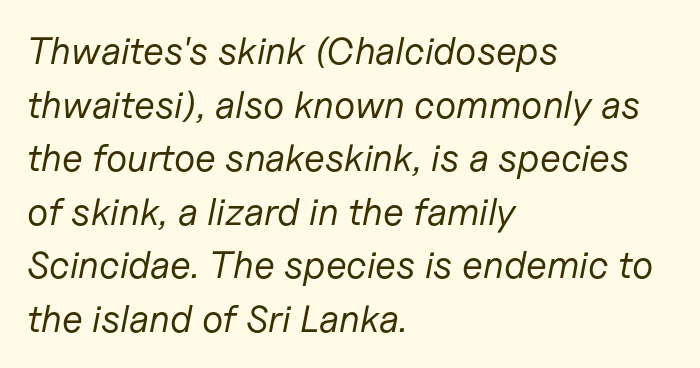
The typeface has the unassuming heft of standard copy or less. Whoever set this chose a conventional vertical rhythm. Notice how the passage keeps a crisp vertical edge on the left only. The font's italic variant was chosen for this text. Is this a fixed-width face? No — the glyphs have proportional, varying widths.
